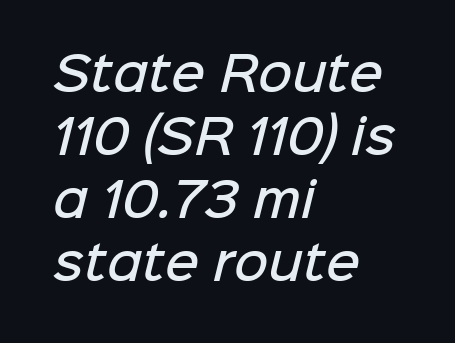
{"serif": "no", "bold": "semi", "weight": "semibold", "width": "normal", "stroke_contrast": "low", "x_height": "medium", "monospaced": "no", "underline": "no", "align": "left", "line_spacing": "normal", "line_spacing_ratio": 1.34, "letter_spacing": "normal", "letter_spacing_em": 0.0, "glyph_px": 47}
